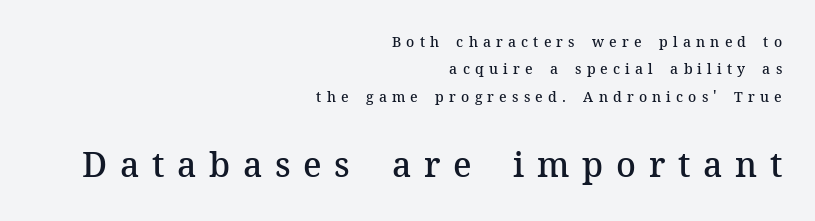
{"serif": "yes", "italic": "no", "bold": "semi", "weight": "semibold", "width": "normal", "stroke_contrast": "medium", "x_height": "medium", "monospaced": "no", "underline": "no", "align": "right", "line_spacing": "loose", "line_spacing_ratio": 1.96, "letter_spacing": "wide", "letter_spacing_em": 0.37, "larger_block": "second", "size_ratio": 2.43, "glyph_px": 34}
